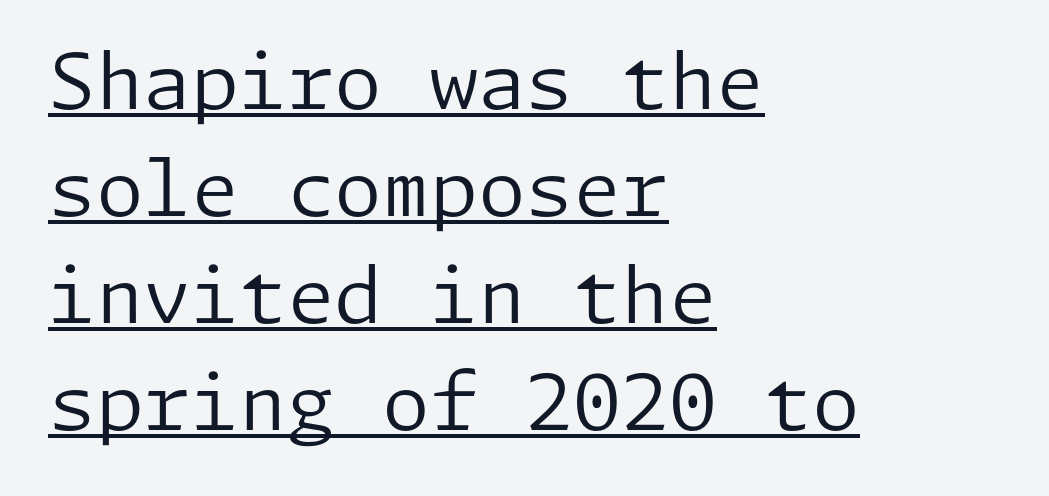
{"serif": "no", "italic": "no", "bold": "no", "weight": "regular", "width": "normal", "stroke_contrast": "low", "x_height": "medium", "underline": "yes", "align": "left", "line_spacing": "normal", "line_spacing_ratio": 1.39, "letter_spacing": "normal", "letter_spacing_em": 0.0, "glyph_px": 77}
